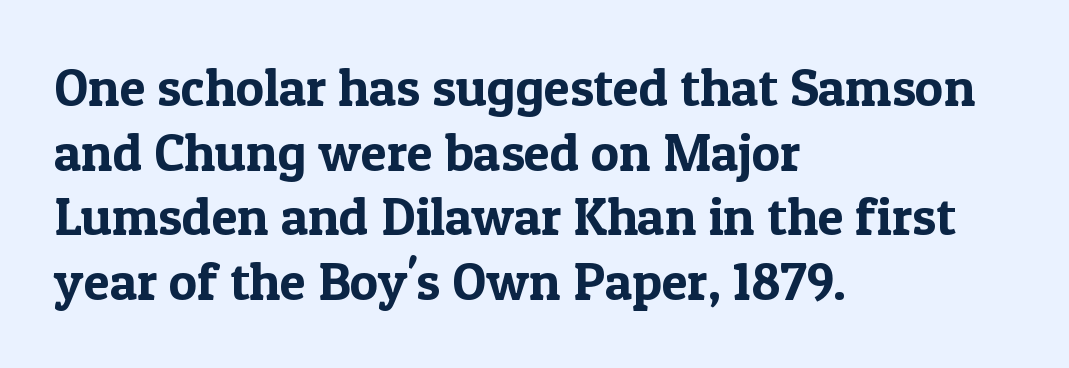
Notice how the passage keeps a crisp vertical edge on the left only. A clean baseline with only descenders dipping below it. Characters remain perfectly vertical along every line. Note: serifs present on the glyphs.
